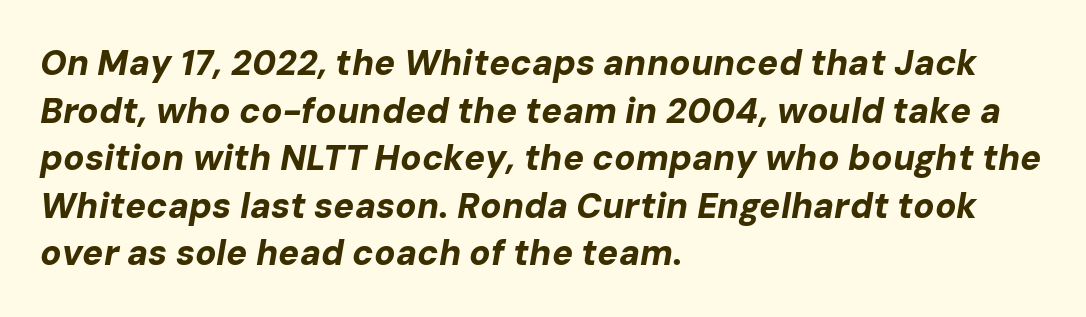
Would a proofreader flag this as italicized? Yes. The line-height multiplier appears to be the usual default. Look at the stroke-to-counter ratio: heavy, a bold. A typesetter would call this proportional, since set widths differ per character.
